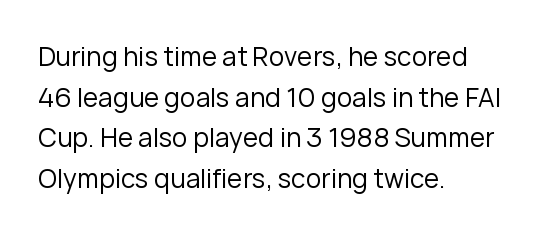
The image shows 26 px text type, upright; set left-aligned, normal line spacing (1.56x), normal letter spacing, not underlined.
